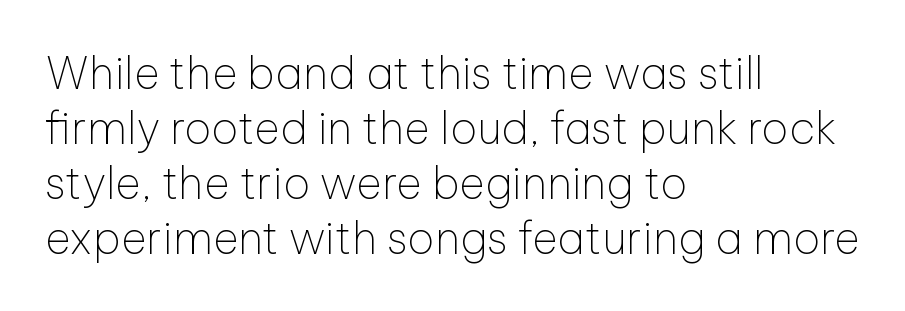
{"serif": "no", "italic": "no", "bold": "no", "weight": "thin", "width": "normal", "stroke_contrast": "low", "x_height": "medium", "monospaced": "no", "underline": "no", "align": "left", "line_spacing": "normal", "line_spacing_ratio": 1.25, "letter_spacing": "normal", "letter_spacing_em": 0.0, "glyph_px": 44}
